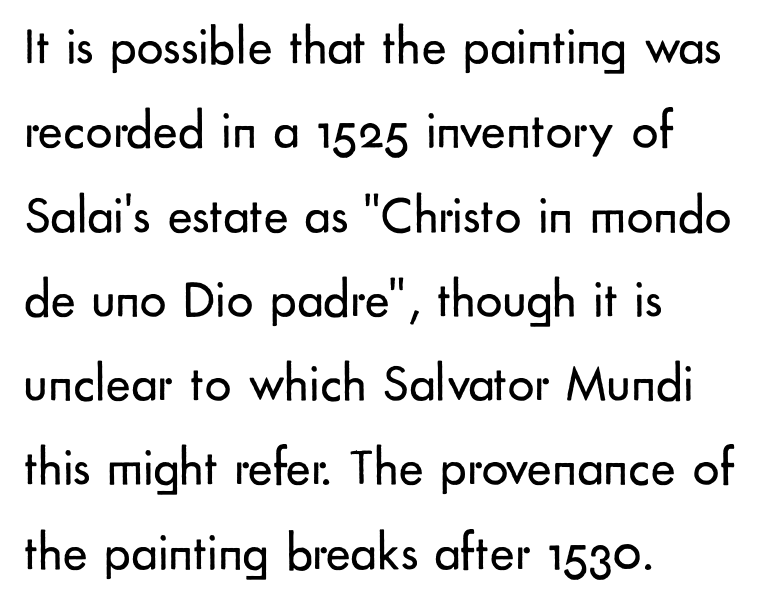
Q: Is the text bold? A: No.
Q: Is the text italic (slanted)? A: No, it is upright.
Q: Is the typeface a serif or a sans-serif typeface? A: Sans-serif.
Q: Is the text underlined? A: No.
Q: How is the paragraph aligned? A: Left-aligned.
Q: Is the spacing between letters normal or unusually wide? A: Normal.
Q: Is the spacing between lines tight, normal or loose? A: Normal.
Q: Width (condensed, normal, or wide)? A: Normal.
Q: Stroke contrast? A: Low.
Q: x-height? A: Small.
Q: Monospaced? A: No.
